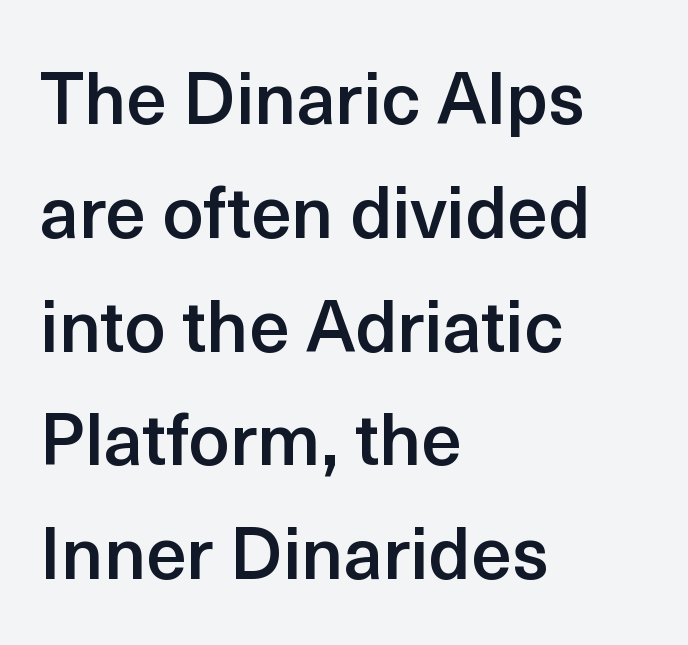
{"serif": "no", "italic": "no", "bold": "semi", "weight": "semibold", "width": "normal", "x_height": "medium", "monospaced": "no", "underline": "no", "align": "left", "line_spacing": "normal", "line_spacing_ratio": 1.58, "letter_spacing": "normal", "letter_spacing_em": 0.0, "glyph_px": 72}
